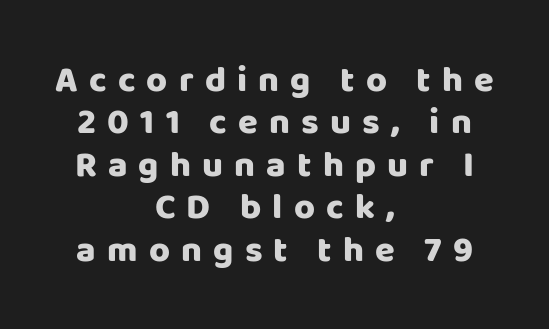
Q: Is the text bold? A: Yes.
Q: Is the text italic (slanted)? A: No, it is upright.
Q: Is the typeface a serif or a sans-serif typeface? A: Sans-serif.
Q: Is the text underlined? A: No.
Q: How is the paragraph aligned? A: Centered.
Q: Is the spacing between letters normal or unusually wide? A: Unusually wide.
Q: Width (condensed, normal, or wide)? A: Normal.
Q: Stroke contrast? A: Low.
Q: x-height? A: Large.
Q: Monospaced? A: No.
